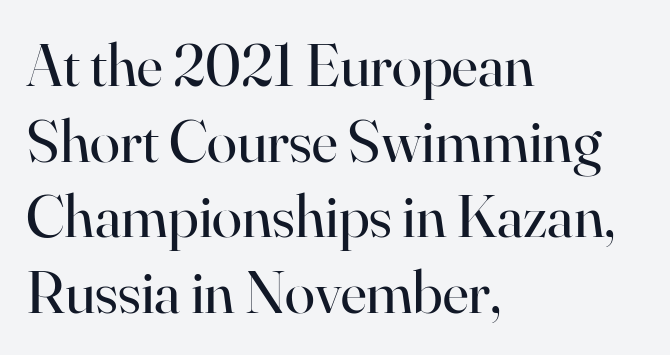
Q: Is the text bold? A: No.
Q: Is the text italic (slanted)? A: No, it is upright.
Q: Is the typeface a serif or a sans-serif typeface? A: Serif.
Q: Is the text underlined? A: No.
Q: How is the paragraph aligned? A: Left-aligned.
Q: Is the spacing between letters normal or unusually wide? A: Normal.
Q: Width (condensed, normal, or wide)? A: Normal.
Q: Stroke contrast? A: High.
Q: x-height? A: Small.
Q: Monospaced? A: No.
